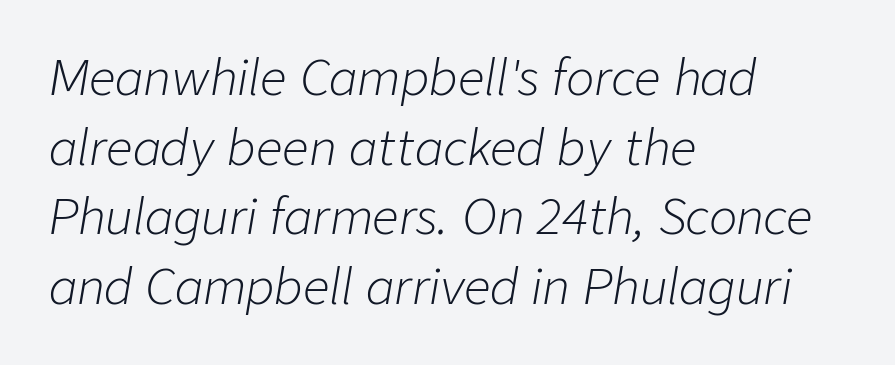
Type without underlining. You could not count columns in this text — the font is proportionally spaced. If you drew a line through each stem, it would be angled. The lines sit at an ordinary, default distance from one another.
